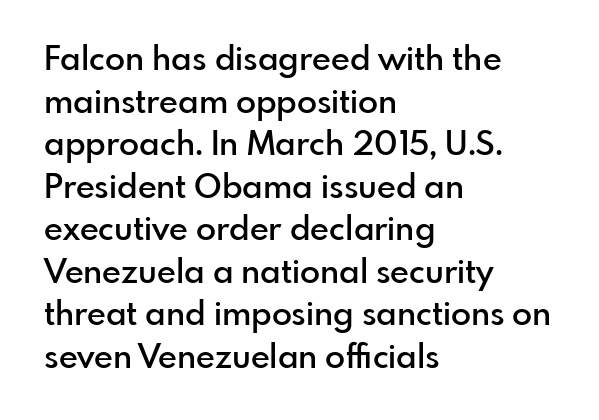
Q: Is the text bold? A: Semi-bold.
Q: Is the text italic (slanted)? A: No, it is upright.
Q: Is the typeface a serif or a sans-serif typeface? A: Sans-serif.
Q: Is the text underlined? A: No.
Q: How is the paragraph aligned? A: Left-aligned.
Q: Is the spacing between letters normal or unusually wide? A: Normal.
Q: Is the spacing between lines tight, normal or loose? A: Normal.
Q: Width (condensed, normal, or wide)? A: Normal.
Q: Stroke contrast? A: Low.
Q: x-height? A: Small.
Q: Monospaced? A: No.
